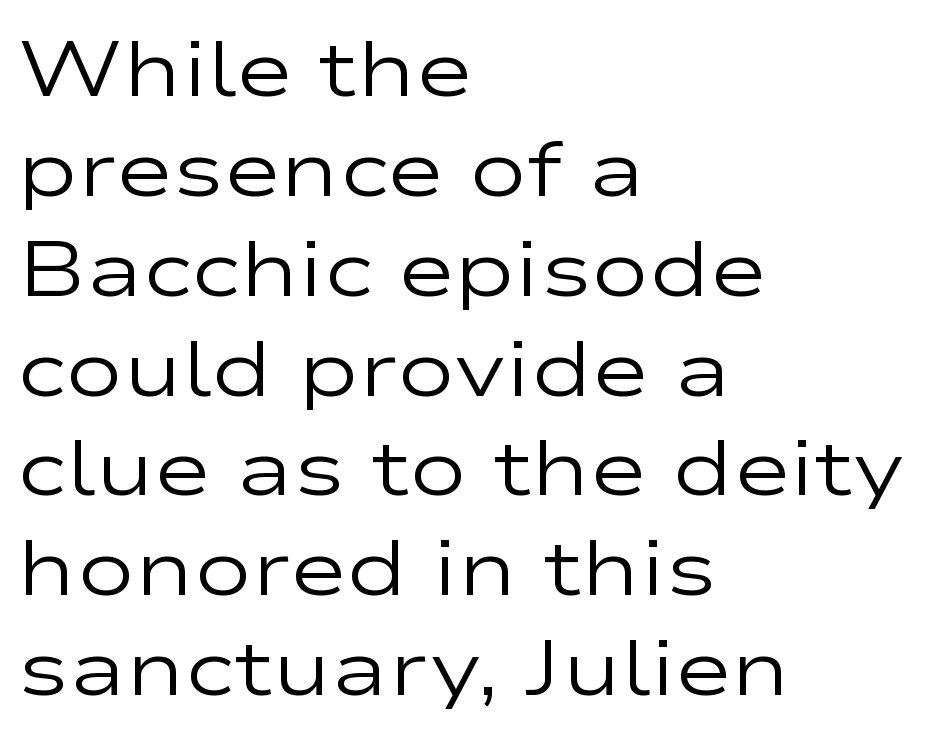
{"serif": "no", "italic": "no", "bold": "no", "weight": "regular", "width": "wide", "stroke_contrast": "low", "x_height": "medium", "monospaced": "no", "underline": "no", "align": "left", "line_spacing": "normal", "line_spacing_ratio": 1.28, "letter_spacing": "normal", "letter_spacing_em": 0.0, "glyph_px": 78}
